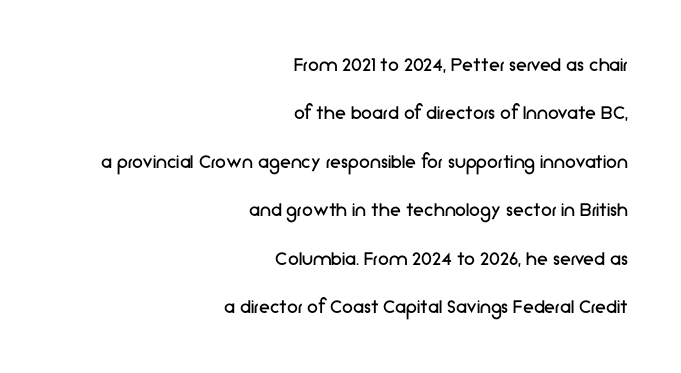
{"italic": "no", "bold": "no", "underline": "no", "align": "right", "line_spacing": "loose", "line_spacing_ratio": 2.2, "letter_spacing": "normal", "letter_spacing_em": 0.0, "glyph_px": 22}
